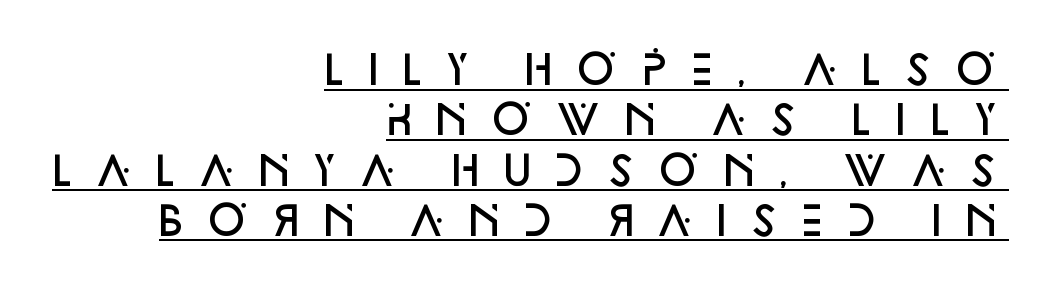
{"serif": "no", "italic": "no", "bold": "semi", "weight": "semibold", "width": "normal", "stroke_contrast": "low", "x_height": "large", "monospaced": "no", "underline": "yes", "align": "right", "line_spacing": "normal", "line_spacing_ratio": 1.29, "letter_spacing": "wide", "letter_spacing_em": 0.35, "glyph_px": 39}
